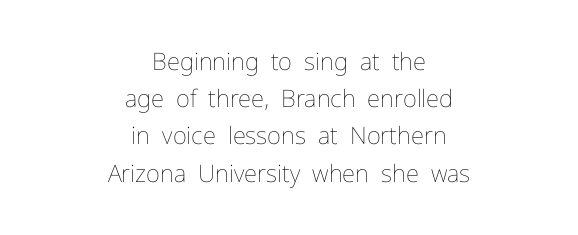
The space between consecutive lines is moderate. Ascenders rise straight up at ninety degrees. In terms of letterspacing, this is plain default setting. Honestly, there is no underline to notice here at all. If you folded the block vertically in half, each line would mirror itself in length. A quiet, ordinary-to-light weight characterises the typeface.
